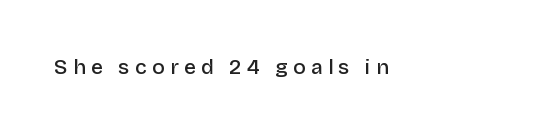
Q: Is the text bold? A: Semi-bold.
Q: Is the text italic (slanted)? A: No, it is upright.
Q: Is the text underlined? A: No.
Q: Is the spacing between letters normal or unusually wide? A: Unusually wide.
